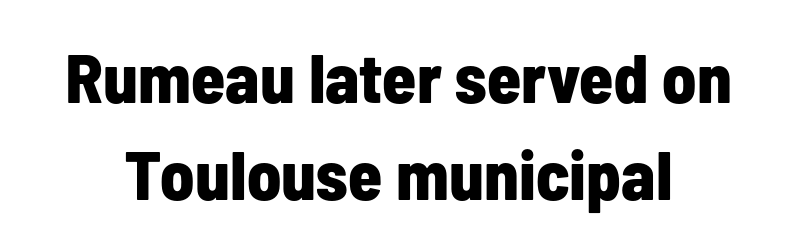
The image shows 69 px bold, condensed sans-serif type, upright; set centered, normal line spacing (1.41x), normal letter spacing, not underlined; low stroke contrast and a medium x-height.
